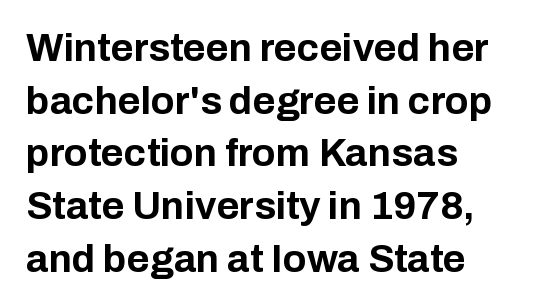
Unmarked baselines from the first word to the last. Notice how descenders clear the ascenders below comfortably — that's standard leading. A classic flush-left, rag-right setting is used for this passage. Nobody touched the tracking dial on this one. Look at the bottom of the vertical strokes: they stop flat, with no serifs. A roman cut, with each character standing at attention.
